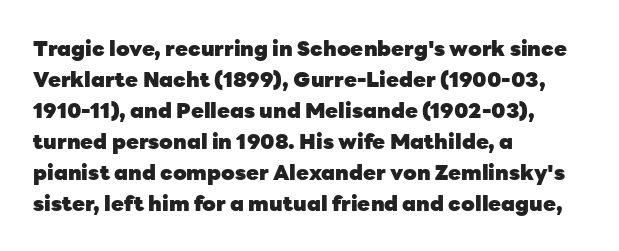
Q: Is the text bold? A: Yes.
Q: Is the text italic (slanted)? A: No, it is upright.
Q: Is the text underlined? A: No.
Q: How is the paragraph aligned? A: Left-aligned.
Q: Is the spacing between letters normal or unusually wide? A: Normal.
Q: Is the spacing between lines tight, normal or loose? A: Normal.
